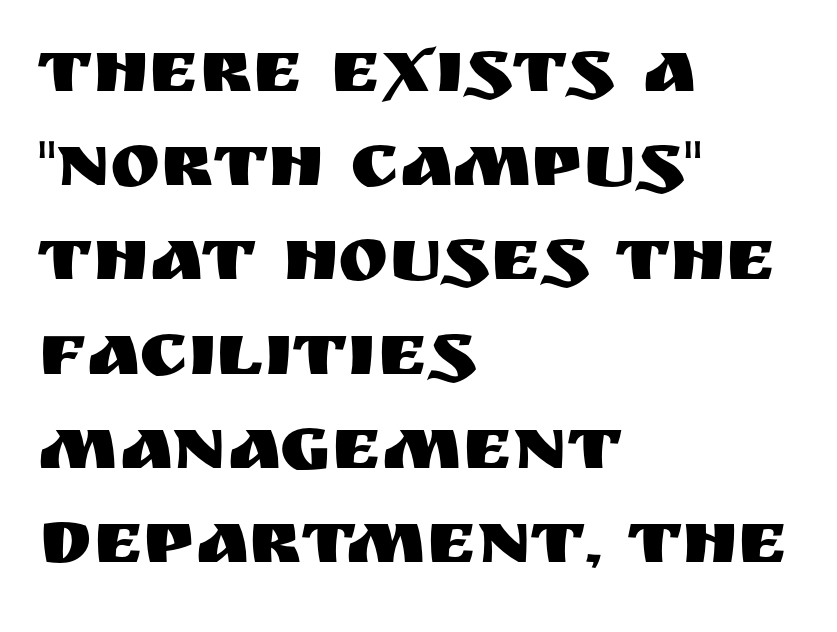
Q: Is the text italic (slanted)? A: No, it is upright.
Q: Is the typeface a serif or a sans-serif typeface? A: Sans-serif.
Q: Is the text underlined? A: No.
Q: How is the paragraph aligned? A: Left-aligned.
Q: Is the spacing between letters normal or unusually wide? A: Normal.
Q: Width (condensed, normal, or wide)? A: Normal.
Q: Stroke contrast? A: Medium.
Q: x-height? A: Large.
Q: Monospaced? A: No.
